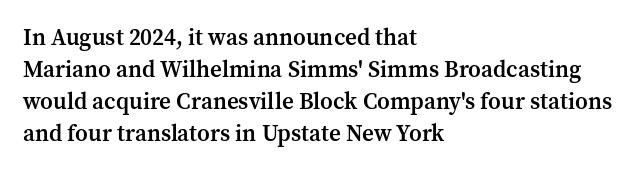
The image shows 23 px text type, upright; set left-aligned, normal line spacing (1.39x), normal letter spacing, not underlined.
